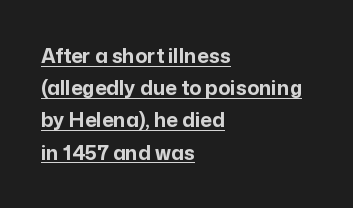
The lines are quadded left. Interline gaps are of average width in this sample. A full-strength bold gives these letters their thick strokes. In designer terms, the underline attribute is active on this setting. In terms of letterspacing, this is plain default setting. The typography opts for an upright posture over an oblique one.
